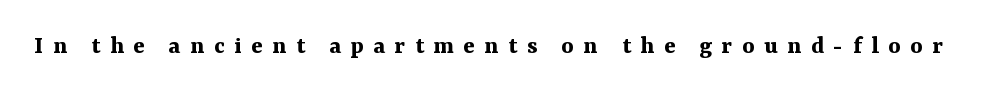
Does extra space separate the letters? Yes, quite a lot of it. The area under the type is left untouched. The typesetting leans heavy: a genuine bold. Italic? Not at all — the glyphs are vertical.
